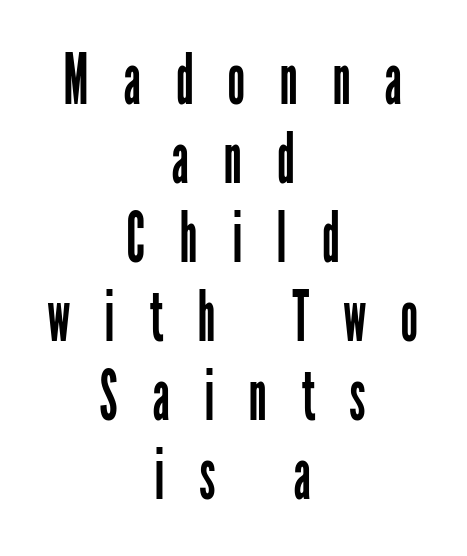
The letters are spread apart with noticeably loose tracking. When letters stand straight like this, we call the style roman or upright. A centered setting, common on invitations and titles, is used for this passage. The cut favours lightness, reaching ordinary text weight at its darkest. The typeface chosen for these lines omits serifs.
